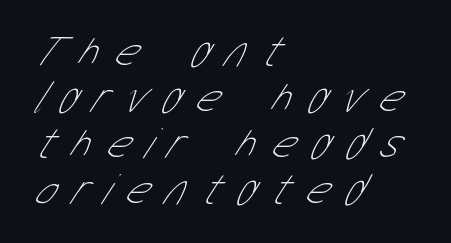
You could not count columns in this text — the font is proportionally spaced. The words here are not underlined. Line beginnings align vertically; line endings do not. Rows of type sit shoulder to shoulder in the vertical direction.
